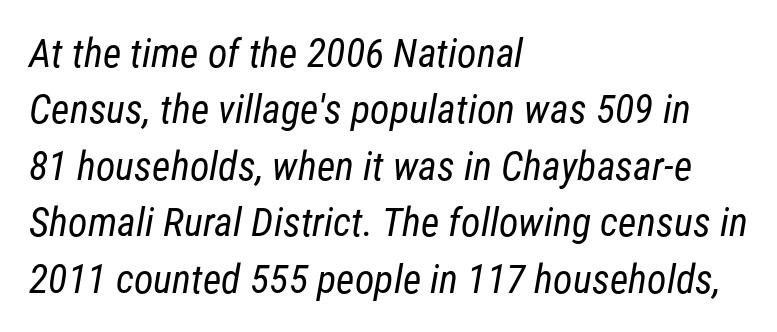
The image shows 40 px regular-weight, condensed sans-serif type; set left-aligned, normal line spacing (1.41x), normal letter spacing, not underlined; low stroke contrast and a medium x-height.
